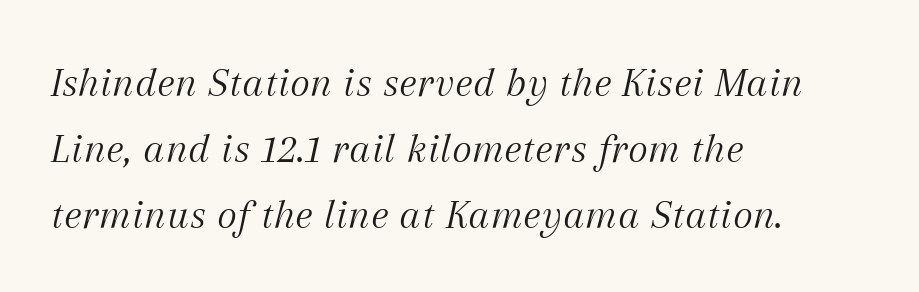
Examine the stroke ends and you'll spot serifs. In terms of leading, this rendering sits right in the middle. The passage is arranged the way most books set body copy — flush left. You could not count columns in this text — the font is proportionally spaced. Observe the ordinary spacing: letters are neighbours, not strangers.
